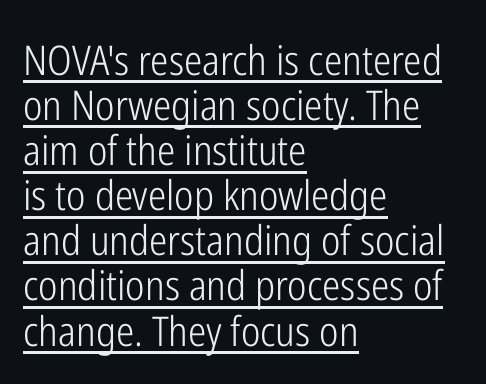
The image shows 41 px light, condensed sans-serif type, upright; set left-aligned, tight line spacing (1.1x), normal letter spacing, underlined; low stroke contrast and a medium x-height.
